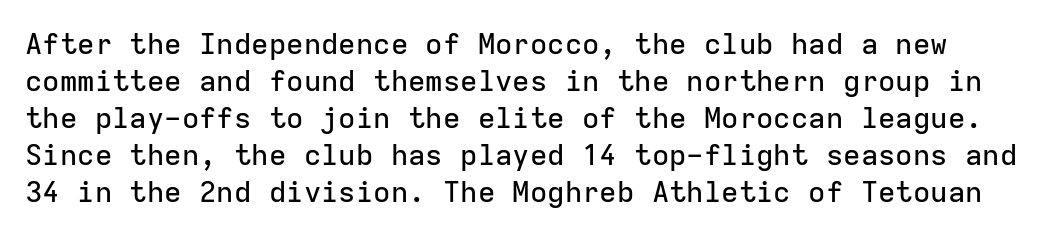
{"serif": "no", "italic": "no", "width": "normal", "stroke_contrast": "low", "x_height": "medium", "monospaced": "yes", "underline": "no", "line_spacing": "normal", "line_spacing_ratio": 1.28, "letter_spacing": "normal", "letter_spacing_em": 0.0, "glyph_px": 29}
